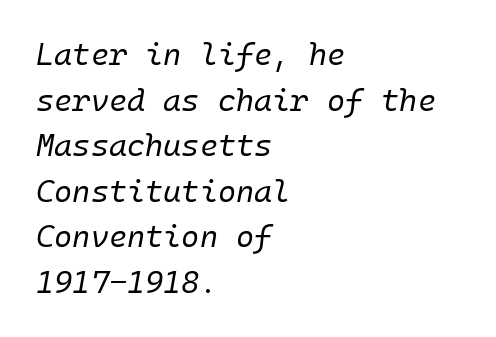
Q: Is the text bold? A: No.
Q: Is the text italic (slanted)? A: Yes, it leans right by about 10 degrees.
Q: Is the text underlined? A: No.
Q: How is the paragraph aligned? A: Left-aligned.
Q: Is the spacing between letters normal or unusually wide? A: Normal.
Q: Is the spacing between lines tight, normal or loose? A: Normal.
Q: Width (condensed, normal, or wide)? A: Normal.
Q: Stroke contrast? A: Low.
Q: x-height? A: Medium.
